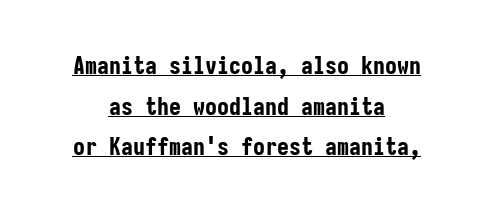
{"italic": "no", "bold": "yes", "underline": "yes", "align": "center", "line_spacing": "normal", "line_spacing_ratio": 1.69, "letter_spacing": "normal", "letter_spacing_em": 0.0, "glyph_px": 24}
